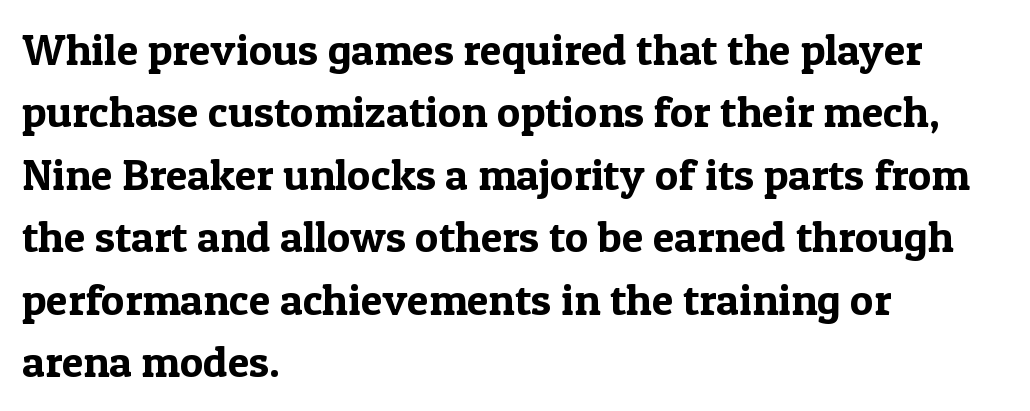
Line spacing here is normal. Lines of text with bare space underneath. This sample uses plain, unmodified letter spacing. Where is the straight margin? On the left. Letterform terminals end in serifs throughout the passage. The font's upright variant was chosen for this text.
